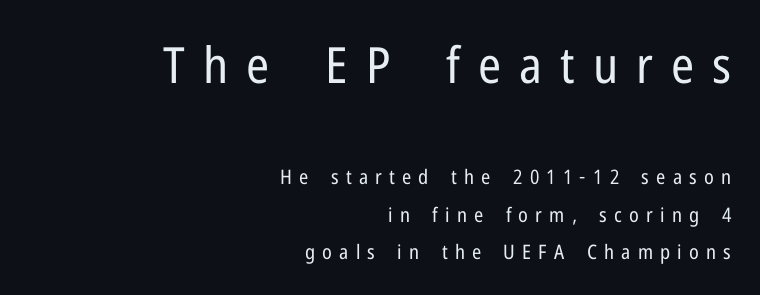
Q: Is the text bold? A: No.
Q: Is the text italic (slanted)? A: No, it is upright.
Q: Is the typeface a serif or a sans-serif typeface? A: Sans-serif.
Q: Is the text underlined? A: No.
Q: How is the paragraph aligned? A: Right-aligned.
Q: Is the spacing between letters normal or unusually wide? A: Unusually wide.
Q: Which block of text is set in a larger size, the first (top) or the second (bottom)? A: The first (top) one.
Q: Width (condensed, normal, or wide)? A: Condensed.
Q: Stroke contrast? A: Low.
Q: x-height? A: Medium.
Q: Monospaced? A: No.
